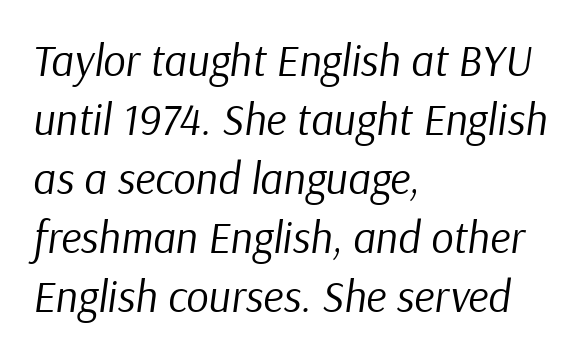
{"italic": "yes", "lean": "right", "slant_degrees": 9, "bold": "no", "weight": "regular", "width": "normal", "stroke_contrast": "low", "x_height": "medium", "monospaced": "no", "underline": "no", "align": "left", "line_spacing": "normal", "line_spacing_ratio": 1.34, "letter_spacing": "normal", "letter_spacing_em": 0.0, "glyph_px": 44}
